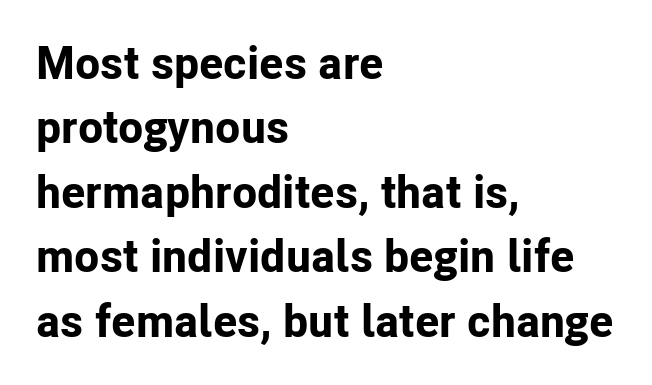
Interline gaps are of average width in this sample. This sample has the flowing, uneven cadence of proportional lettering. Is the type bold? Yes — the strokes are clearly thick and heavy. Grotesque or geometric, the face here clearly has no serifs. A classic flush-left, rag-right setting is used for this passage. Nobody touched the tracking dial on this one.
